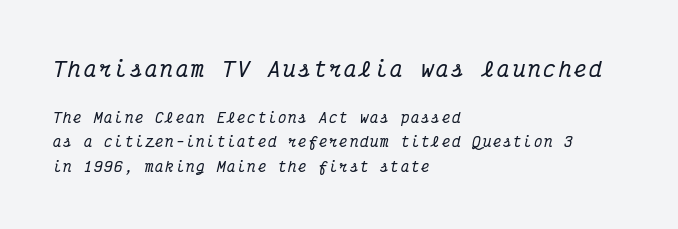
{"italic": "yes", "lean": "right", "slant_degrees": 12, "underline": "no", "align": "left", "line_spacing_ratio": 1.75, "larger_block": "first", "size_ratio": 1.5, "glyph_px": 21}
